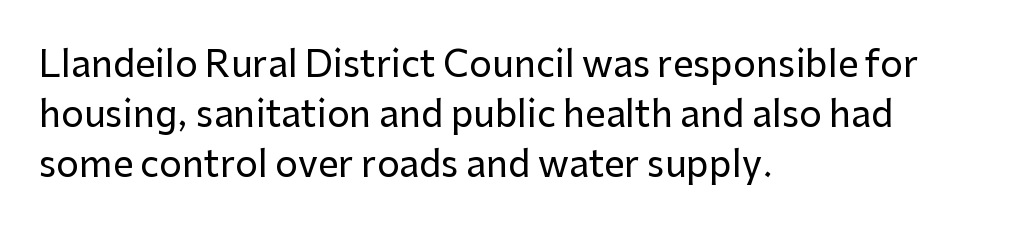
{"serif": "no", "italic": "no", "width": "normal", "stroke_contrast": "low", "x_height": "medium", "monospaced": "no", "underline": "no", "align": "left", "line_spacing": "normal", "line_spacing_ratio": 1.39, "letter_spacing": "normal", "letter_spacing_em": 0.0, "glyph_px": 36}
